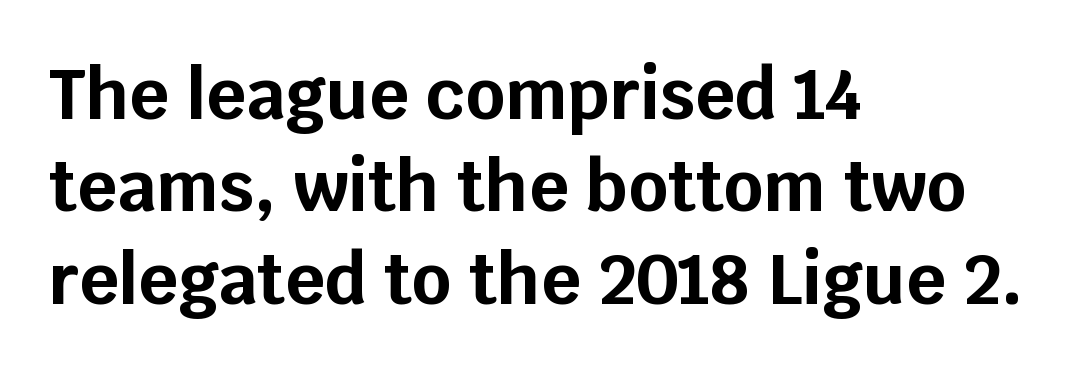
The specimen reads as upright at a glance. I'd call this a sans setting — the letters go barefoot. Line beginnings align vertically; line endings do not. Short note: letters normally spaced.
